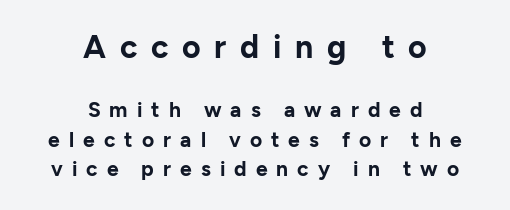
Q: Is the text bold? A: Yes.
Q: Is the text italic (slanted)? A: No, it is upright.
Q: Is the typeface a serif or a sans-serif typeface? A: Sans-serif.
Q: Is the text underlined? A: No.
Q: How is the paragraph aligned? A: Centered.
Q: Is the spacing between letters normal or unusually wide? A: Unusually wide.
Q: Is the spacing between lines tight, normal or loose? A: Normal.
Q: Which block of text is set in a larger size, the first (top) or the second (bottom)? A: The first (top) one.
Q: Width (condensed, normal, or wide)? A: Normal.
Q: Stroke contrast? A: Low.
Q: x-height? A: Medium.
Q: Monospaced? A: No.
